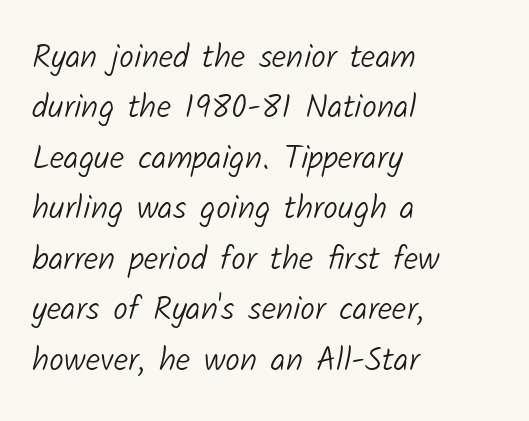
Nope, no serifs anywhere on these letters. Typeset ragged right — the left edge is the straight one. The face used here is proportionally spaced, like ordinary book or web type. Vertical stems look standard width or narrower in stroke.
